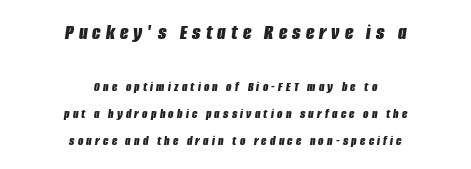
Q: Is the text bold? A: Yes.
Q: Is the text italic (slanted)? A: Yes, it leans right by about 8 degrees.
Q: Is the text underlined? A: No.
Q: How is the paragraph aligned? A: Centered.
Q: Is the spacing between letters normal or unusually wide? A: Unusually wide.
Q: Is the spacing between lines tight, normal or loose? A: Loose.
Q: Which block of text is set in a larger size, the first (top) or the second (bottom)? A: The first (top) one.
